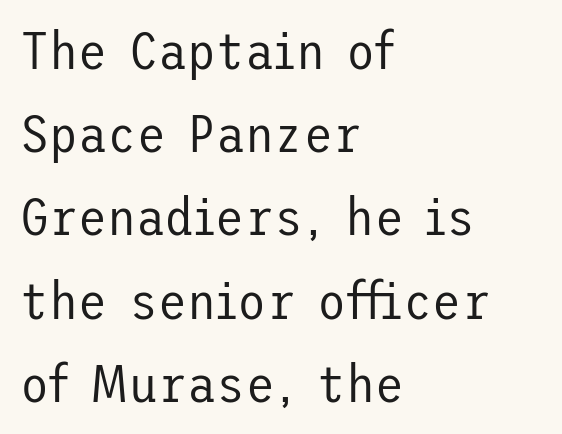
{"serif": "no", "italic": "no", "bold": "no", "weight": "regular", "width": "normal", "stroke_contrast": "low", "x_height": "medium", "underline": "no", "align": "left", "line_spacing": "normal", "line_spacing_ratio": 1.57, "letter_spacing": "normal", "letter_spacing_em": 0.0, "glyph_px": 53}
